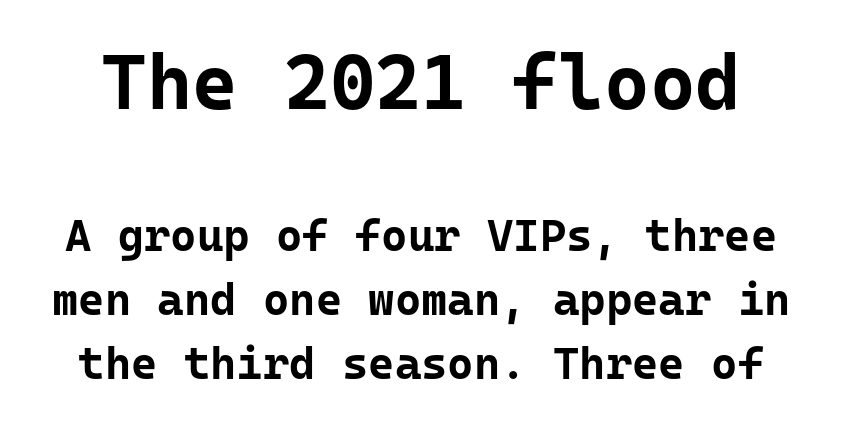
The image shows 78 px bold sans-serif type, upright, monospaced; set normal line spacing (1.42x), normal letter spacing, not underlined; the first (top) block is 1.73x larger; low stroke contrast and a medium x-height.
